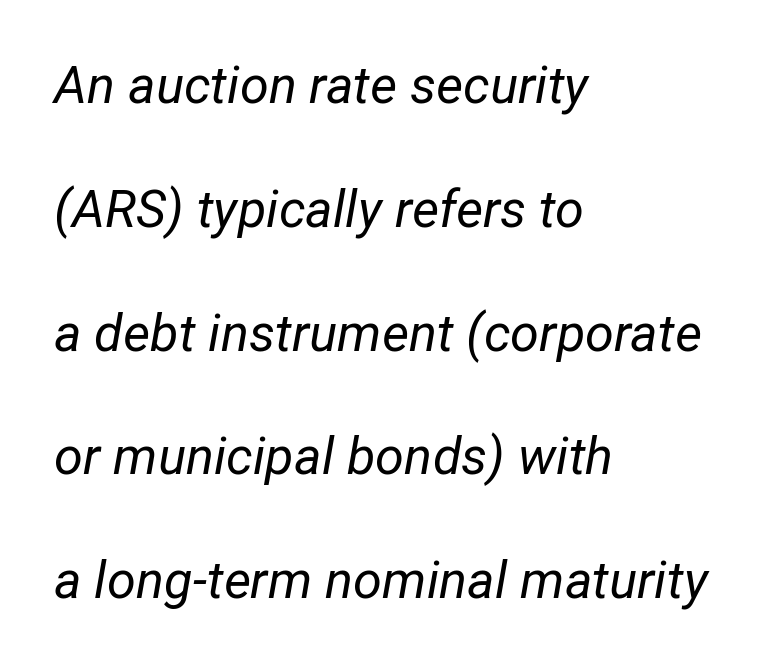
The image shows 52 px regular-weight type, italic (leaning right); set left-aligned, loose line spacing (2.38x), normal letter spacing, not underlined; low stroke contrast and a medium x-height.
